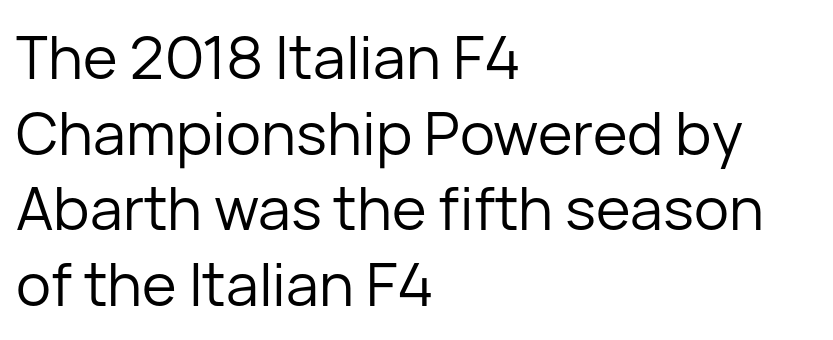
Q: Is the text bold? A: No.
Q: Is the text italic (slanted)? A: No, it is upright.
Q: Is the typeface a serif or a sans-serif typeface? A: Sans-serif.
Q: Is the text underlined? A: No.
Q: How is the paragraph aligned? A: Left-aligned.
Q: Is the spacing between letters normal or unusually wide? A: Normal.
Q: Is the spacing between lines tight, normal or loose? A: Normal.
Q: Width (condensed, normal, or wide)? A: Normal.
Q: Stroke contrast? A: Low.
Q: x-height? A: Medium.
Q: Monospaced? A: No.
